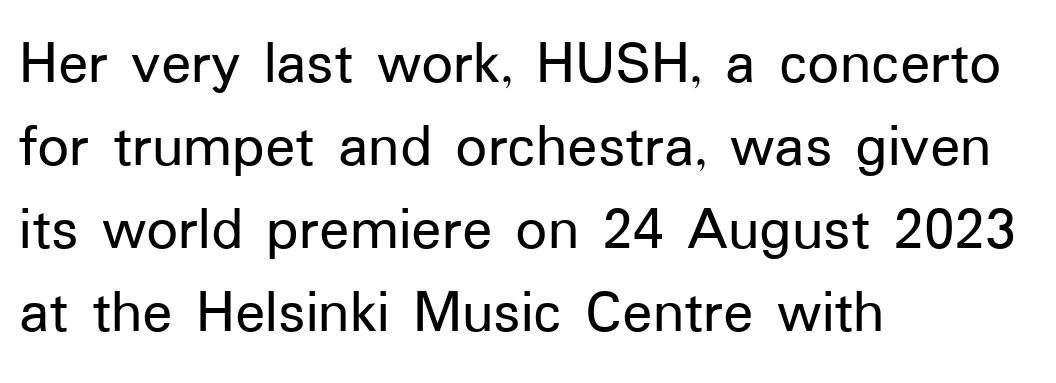
The image shows 63 px sans-serif type, upright; set left-aligned, normal line spacing (1.32x), normal letter spacing, not underlined; low stroke contrast and a medium x-height.
